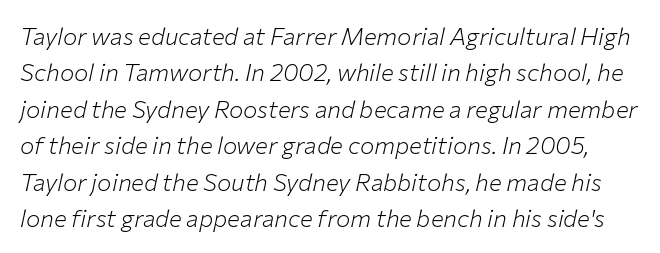
Q: Is the text bold? A: No.
Q: Is the text italic (slanted)? A: Yes, it leans right by about 12 degrees.
Q: Is the text underlined? A: No.
Q: Is the spacing between letters normal or unusually wide? A: Normal.
Q: Is the spacing between lines tight, normal or loose? A: Normal.
